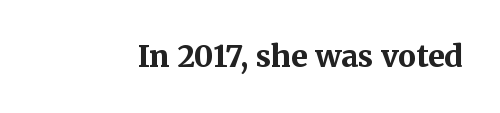
The image shows 30 px bold serif type, upright; set normal letter spacing, not underlined; medium stroke contrast and a medium x-height.
